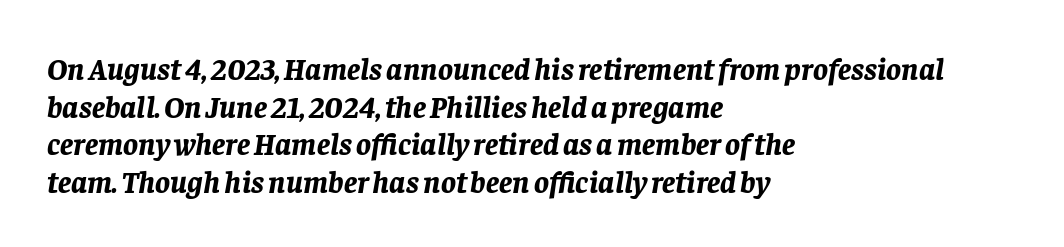
Q: Is the text bold? A: Yes.
Q: Is the text italic (slanted)? A: Yes, it leans right by about 8 degrees.
Q: Is the text underlined? A: No.
Q: How is the paragraph aligned? A: Left-aligned.
Q: Is the spacing between letters normal or unusually wide? A: Normal.
Q: Width (condensed, normal, or wide)? A: Normal.
Q: Stroke contrast? A: Low.
Q: x-height? A: Large.
Q: Monospaced? A: No.
